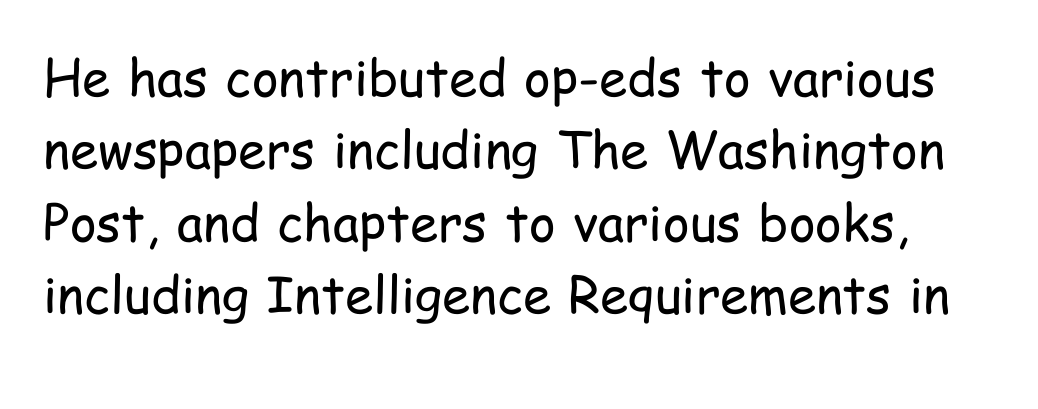
The type is set solid horizontally, with unmodified tracking. The specimen reads as upright at a glance. The font sits on the lighter half of the weight spectrum, regular included. You can tell from the bare stems that sans-serif type was used.
